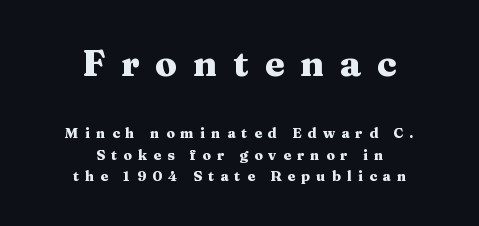
Q: Is the text bold? A: Yes.
Q: Is the text italic (slanted)? A: No, it is upright.
Q: Is the typeface a serif or a sans-serif typeface? A: Serif.
Q: Is the text underlined? A: No.
Q: How is the paragraph aligned? A: Centered.
Q: Is the spacing between letters normal or unusually wide? A: Unusually wide.
Q: Is the spacing between lines tight, normal or loose? A: Normal.
Q: Which block of text is set in a larger size, the first (top) or the second (bottom)? A: The first (top) one.
Q: Width (condensed, normal, or wide)? A: Wide.
Q: Stroke contrast? A: Medium.
Q: x-height? A: Medium.
Q: Monospaced? A: No.
